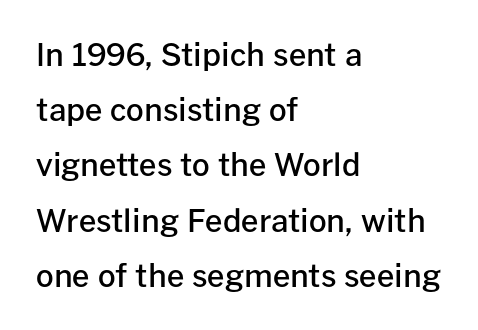
Default kerning and tracking; the words read as compact shapes. Check the space under the baseline: it is left empty. Strokes here are thickened, but only to semibold level. Is there any slant? The stems are plumb.
